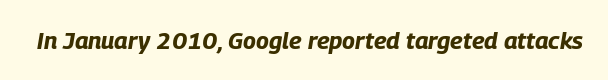
Q: Is the text bold? A: Yes.
Q: Is the text italic (slanted)? A: Yes, it leans right by about 9 degrees.
Q: Is the text underlined? A: No.
Q: Is the spacing between letters normal or unusually wide? A: Normal.
